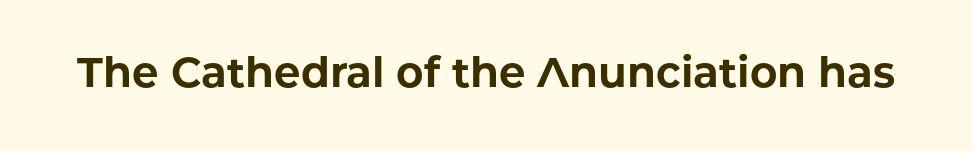
The image shows 42 px bold sans-serif type, upright; set normal letter spacing, not underlined; low stroke contrast and a medium x-height.
